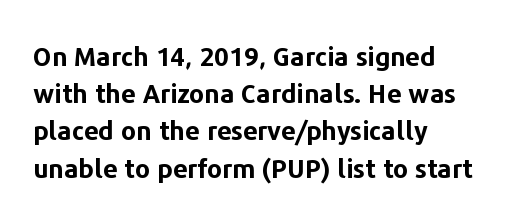
Notice how descenders clear the ascenders below comfortably — that's standard leading. Compared with an ordinary text face, these strokes are far heavier — a full bold. Compared with typical body copy, the letter spacing here is the same. Italic: no, the glyphs are upright roman. The rag falls on the right side of this text block. Descenders hang freely into open space.
